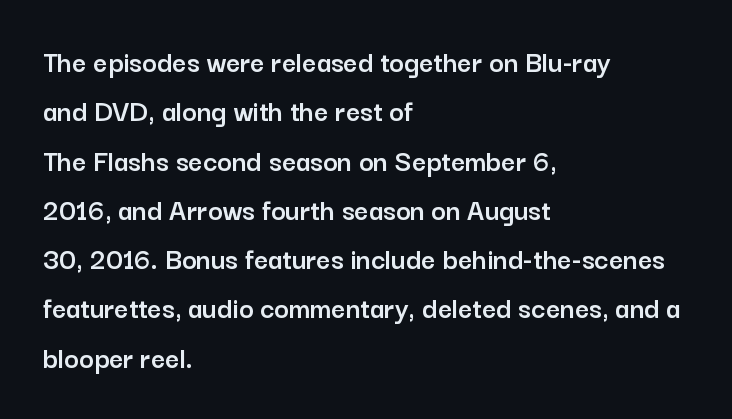
{"serif": "no", "italic": "no", "width": "normal", "stroke_contrast": "low", "x_height": "medium", "monospaced": "no", "underline": "no", "align": "left", "line_spacing": "normal", "line_spacing_ratio": 1.59, "letter_spacing": "normal", "letter_spacing_em": 0.0, "glyph_px": 31}
